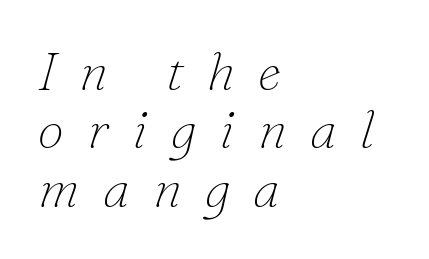
The image shows 53 px thin serif type, italic (leaning right); set left-aligned, tight line spacing (1.1x), unusually wide letter spacing (+0.44 em), not underlined; low stroke contrast and a small x-height.
